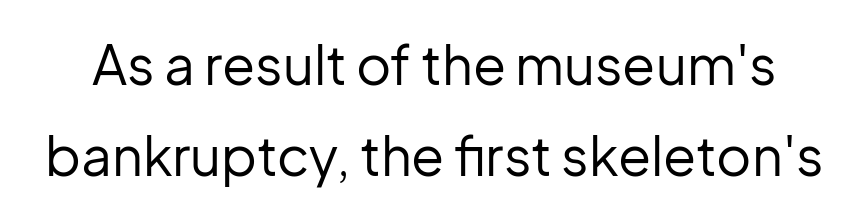
{"serif": "no", "italic": "no", "bold": "no", "weight": "regular", "width": "normal", "stroke_contrast": "low", "x_height": "medium", "monospaced": "no", "underline": "no", "line_spacing": "normal", "line_spacing_ratio": 1.69, "letter_spacing": "normal", "letter_spacing_em": 0.0, "glyph_px": 54}
